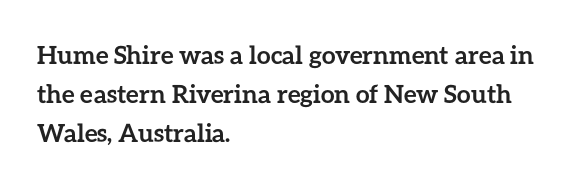
{"italic": "no", "bold": "yes", "underline": "no", "align": "left", "line_spacing": "normal", "line_spacing_ratio": 1.56, "letter_spacing": "normal", "letter_spacing_em": 0.0, "glyph_px": 25}
